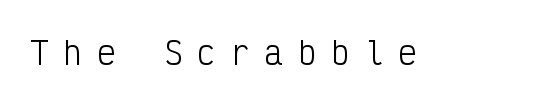
Q: Is the text bold? A: No.
Q: Is the text italic (slanted)? A: No, it is upright.
Q: Is the typeface a serif or a sans-serif typeface? A: Sans-serif.
Q: Is the text underlined? A: No.
Q: Is the spacing between letters normal or unusually wide? A: Unusually wide.
Q: Width (condensed, normal, or wide)? A: Condensed.
Q: Stroke contrast? A: Low.
Q: x-height? A: Medium.
Q: Monospaced? A: Yes.
